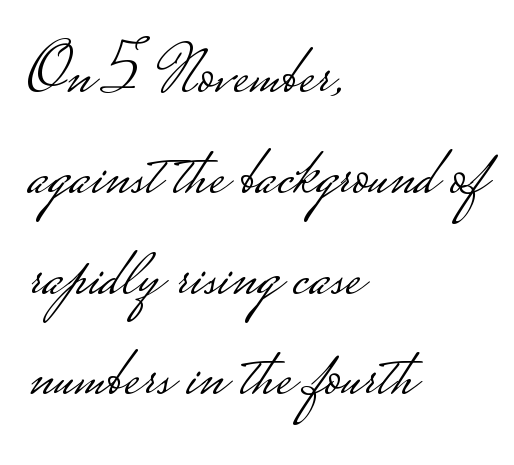
The image shows 70 px light, wide sans-serif type; set left-aligned, normal line spacing (1.44x), normal letter spacing, not underlined; low stroke contrast.
